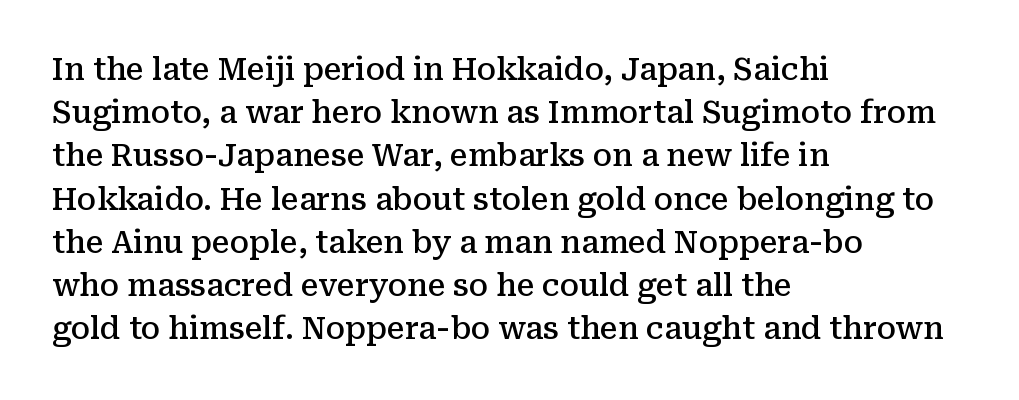
The image shows 30 px semibold serif type, upright; set left-aligned, normal line spacing (1.44x), normal letter spacing, not underlined; medium stroke contrast and a medium x-height.
